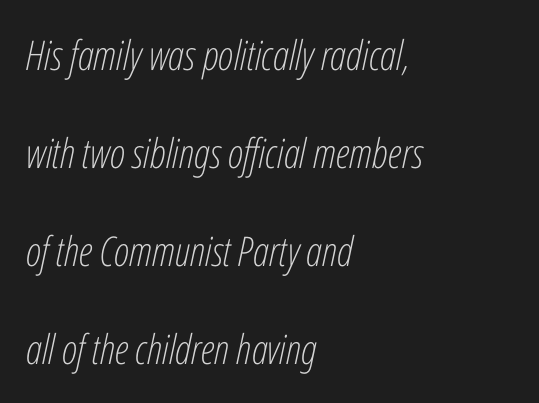
The image shows 41 px light, condensed type, italic (leaning right); set left-aligned, loose line spacing (2.39x), normal letter spacing, not underlined; low stroke contrast and a medium x-height.
